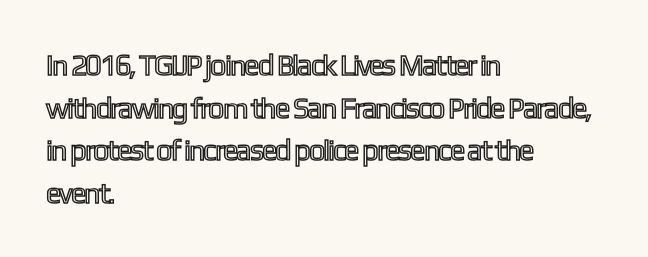
The image shows 29 px condensed type, upright; set left-aligned, normal line spacing (1.47x), normal letter spacing, not underlined; a medium x-height.
